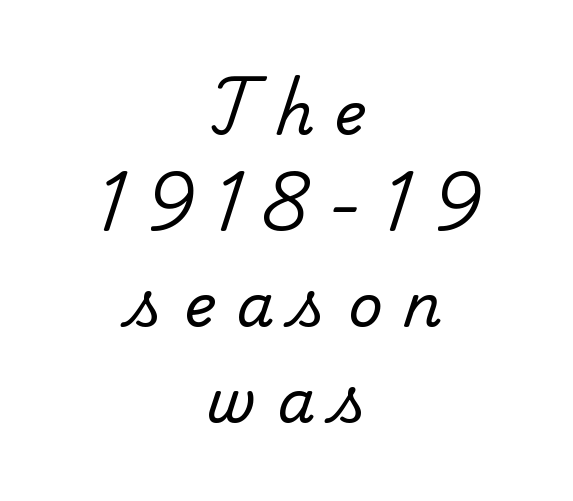
The paragraph has two soft edges and a firm central axis. This sample has the flowing, uneven cadence of proportional lettering. Heaviness? Minimal to ordinary, like unemphasized prose. This sample uses expanded letter spacing, leaving extra air between glyphs. The designer went with a serif here, giving each stem small feet.
